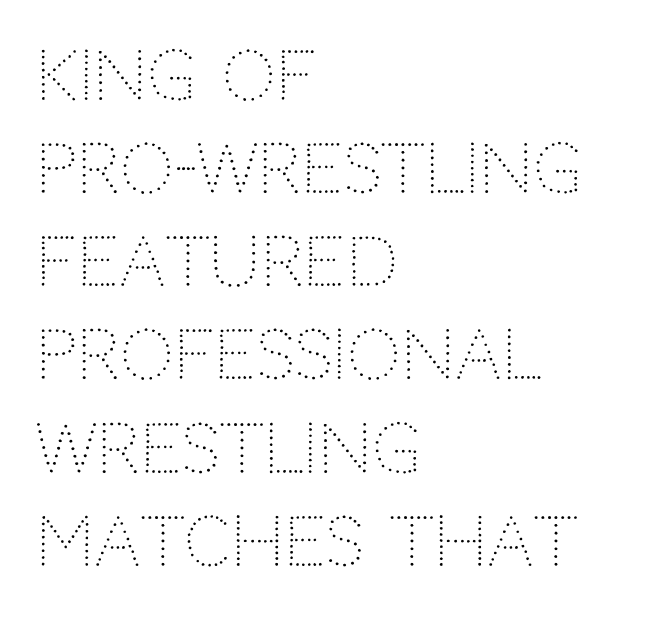
The gaps between neighbouring characters are ordinary and unremarkable. A typesetter would label this face a sans. If you drew a line through each stem, it would be perfectly vertical. The strokes are not fattened; the text isn't bold.
